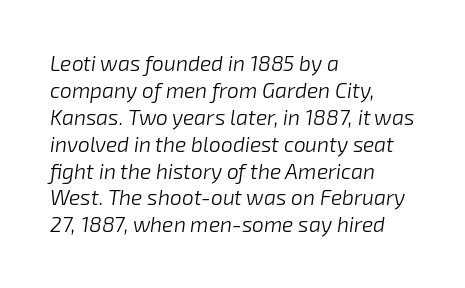
Q: Is the text bold? A: No.
Q: Is the text italic (slanted)? A: Yes, it leans right by about 8 degrees.
Q: Is the text underlined? A: No.
Q: How is the paragraph aligned? A: Left-aligned.
Q: Is the spacing between letters normal or unusually wide? A: Normal.
Q: Is the spacing between lines tight, normal or loose? A: Normal.
